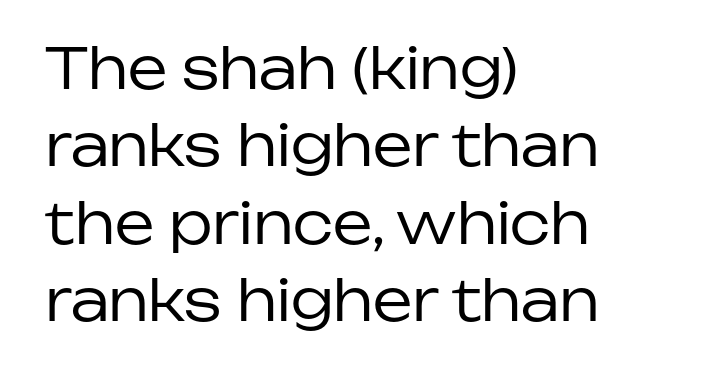
The image shows 56 px regular-weight sans-serif type, upright; set left-aligned, normal line spacing (1.38x), normal letter spacing, not underlined; low stroke contrast and a medium x-height.
